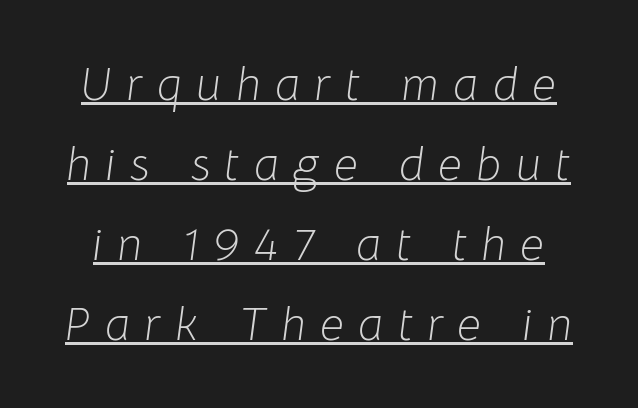
The image shows 47 px light type, italic (leaning right); set normal line spacing (1.7x), unusually wide letter spacing (+0.31 em), underlined; low stroke contrast and a medium x-height.
